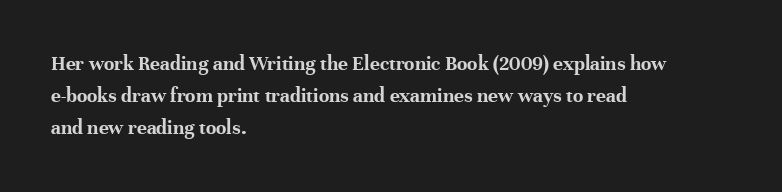
{"italic": "no", "bold": "yes", "underline": "no", "align": "left", "line_spacing": "normal", "line_spacing_ratio": 1.53, "letter_spacing": "normal", "letter_spacing_em": 0.0, "glyph_px": 21}
